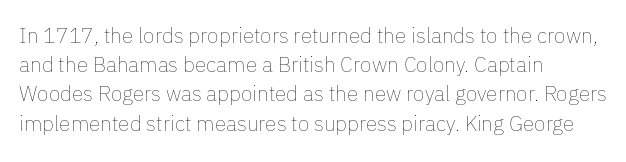
The image shows 21 px text type, upright; set left-aligned, normal line spacing (1.39x), normal letter spacing, not underlined.
